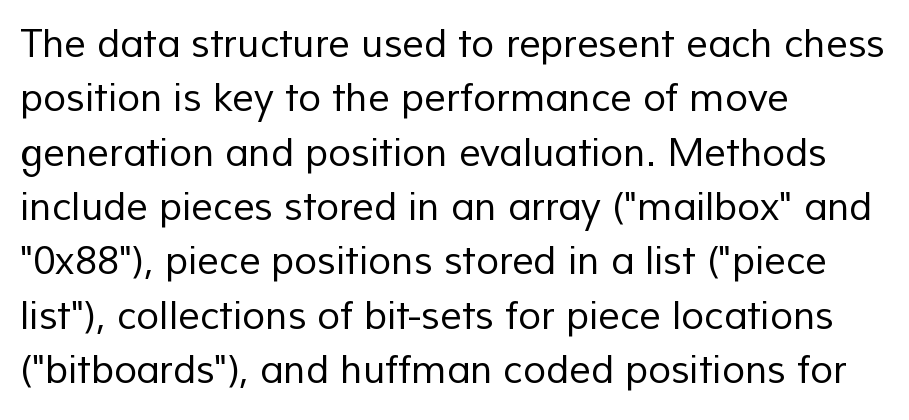
Q: Is the text bold? A: No.
Q: Is the typeface a serif or a sans-serif typeface? A: Sans-serif.
Q: Is the text underlined? A: No.
Q: How is the paragraph aligned? A: Left-aligned.
Q: Is the spacing between letters normal or unusually wide? A: Normal.
Q: Is the spacing between lines tight, normal or loose? A: Normal.
Q: Width (condensed, normal, or wide)? A: Normal.
Q: Stroke contrast? A: Low.
Q: x-height? A: Medium.
Q: Monospaced? A: No.
